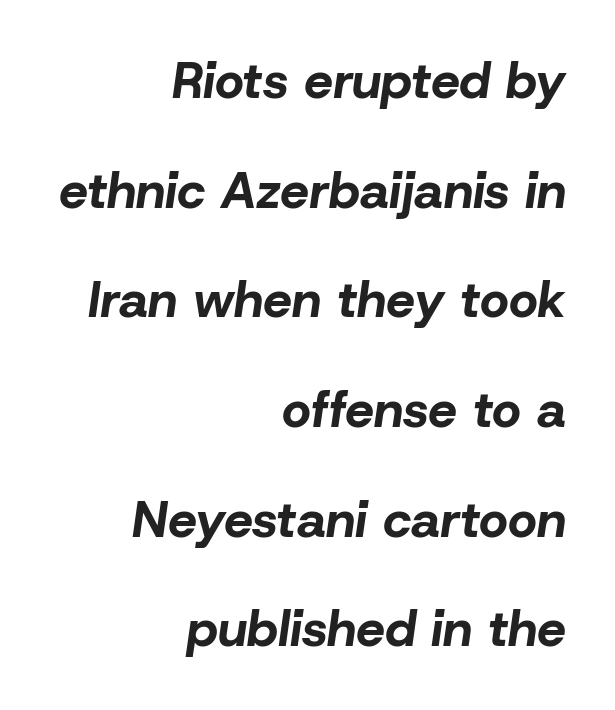
The image shows 51 px bold type, italic (leaning right); set right-aligned, loose line spacing (2.15x), normal letter spacing, not underlined; low stroke contrast and a medium x-height.
